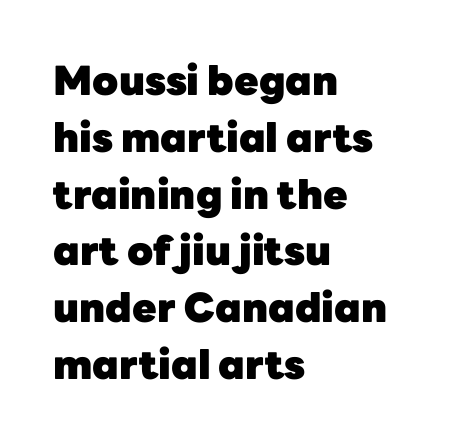
{"serif": "no", "italic": "no", "bold": "yes", "weight": "heavy", "width": "normal", "stroke_contrast": "low", "x_height": "medium", "monospaced": "no", "underline": "no", "align": "left", "line_spacing": "normal", "line_spacing_ratio": 1.42, "letter_spacing": "normal", "letter_spacing_em": 0.0, "glyph_px": 40}
